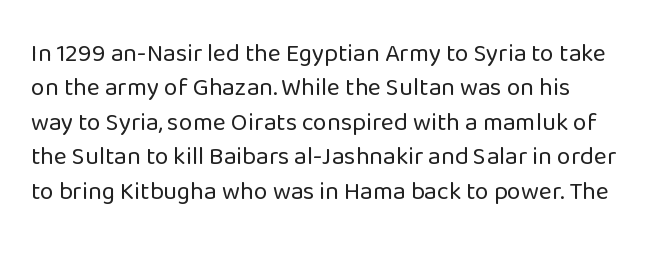
{"italic": "no", "bold": "no", "underline": "no", "align": "left", "line_spacing": "normal", "line_spacing_ratio": 1.38, "letter_spacing": "normal", "letter_spacing_em": 0.0, "glyph_px": 25}
